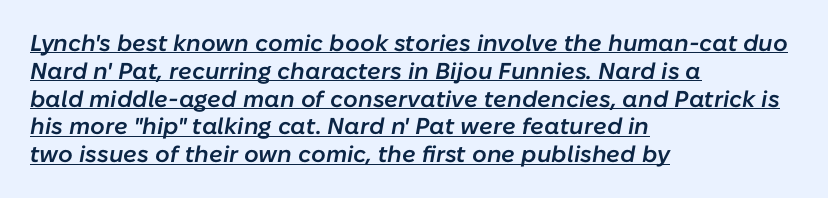
Q: Is the text bold? A: Semi-bold.
Q: Is the text italic (slanted)? A: Yes, it leans right by about 10 degrees.
Q: Is the text underlined? A: Yes.
Q: How is the paragraph aligned? A: Left-aligned.
Q: Is the spacing between letters normal or unusually wide? A: Normal.
